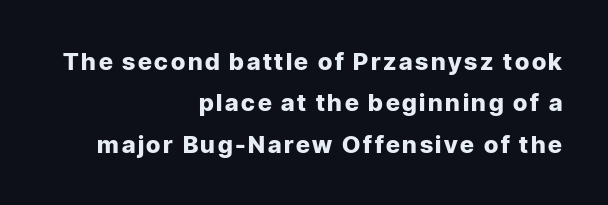
Designer's note — italics off, roman on. Anything drawn beneath the words? Only blank space. The rag falls on the left side of this text block. The typesetting leans heavy: a genuine bold.
